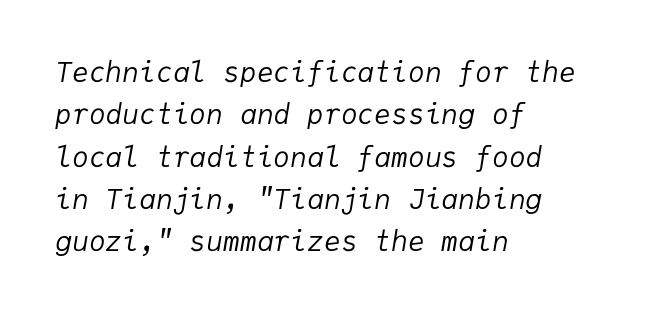
Would a proofreader flag this as italicized? Yes. The line-height multiplier appears to be the usual default. Inter-character spacing is left at the font's built-in metrics. A typesetter would call this monospace, since all characters share one set width.
